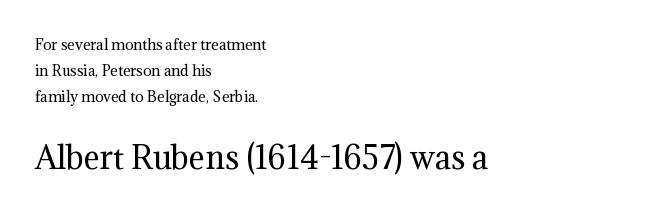
{"serif": "yes", "italic": "no", "bold": "no", "weight": "regular", "width": "normal", "stroke_contrast": "medium", "x_height": "medium", "monospaced": "no", "underline": "no", "align": "left", "line_spacing_ratio": 1.84, "letter_spacing": "normal", "letter_spacing_em": 0.0, "larger_block": "second", "size_ratio": 2.14, "glyph_px": 30}
